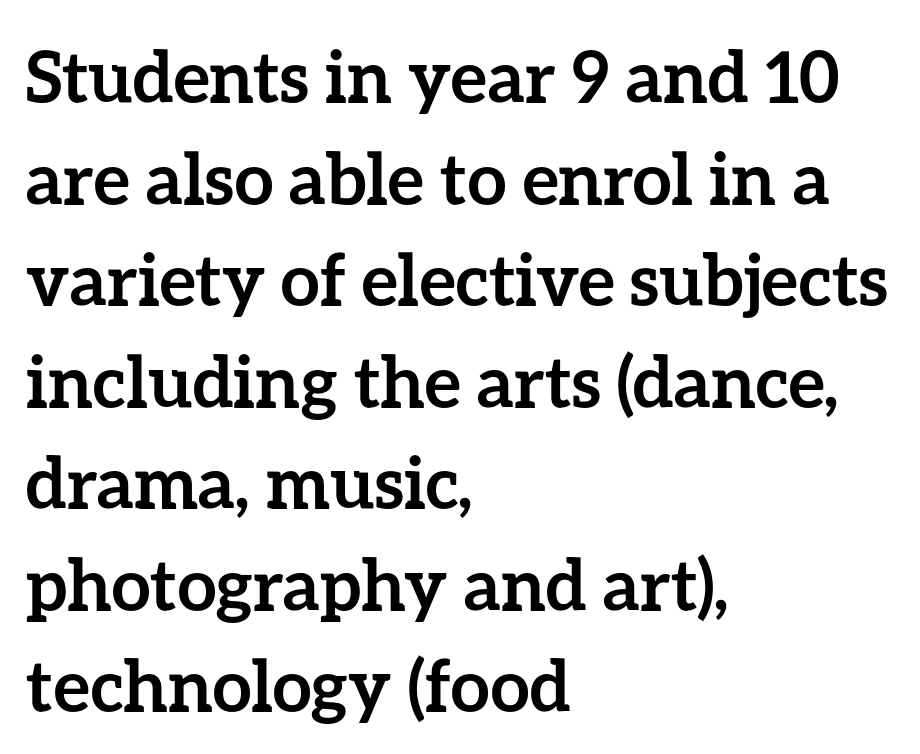
A normal amount of white space separates one row of letters from the next. This sample uses plain, unmodified letter spacing. Underlining? Definitely not there. The ragged edge is on the right, which tells us the setting is flush left. These lines are rendered in a variable-pitch font.
